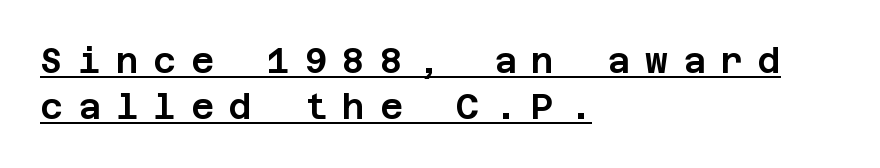
The tracking reads as deliberately expanded to a designer's eye. What decoration does the sample have? An underline. Nope, not italic — everything's standing straight. Reading down the block, your eye returns to a fixed left position each line. Leading: standard. Each letter's strokes conclude bluntly, with no projecting serifs.
